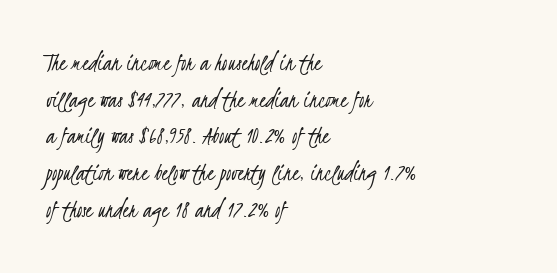
Interline gaps are of average width in this sample. The face looks like a standard text weight, possibly lighter. The line texture is even and compact thanks to regular tracking. Just letters on the line, the space beneath them empty. This sample is left-justified, so line endings fall wherever the words run out.
